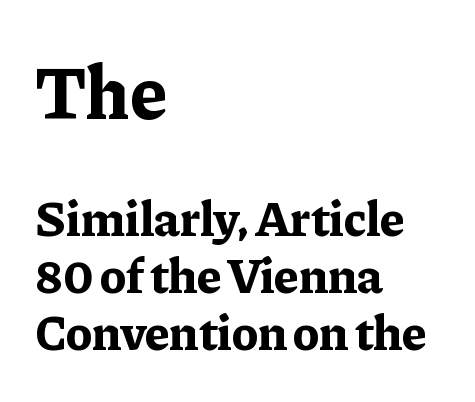
Q: Is the text bold? A: Yes.
Q: Is the text italic (slanted)? A: No, it is upright.
Q: Is the typeface a serif or a sans-serif typeface? A: Serif.
Q: Is the text underlined? A: No.
Q: How is the paragraph aligned? A: Left-aligned.
Q: Is the spacing between letters normal or unusually wide? A: Normal.
Q: Is the spacing between lines tight, normal or loose? A: Tight.
Q: Which block of text is set in a larger size, the first (top) or the second (bottom)? A: The first (top) one.
Q: Width (condensed, normal, or wide)? A: Normal.
Q: Stroke contrast? A: Low.
Q: x-height? A: Medium.
Q: Monospaced? A: No.
